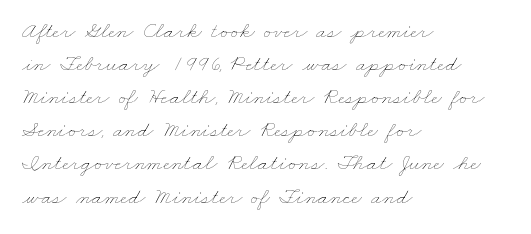
Q: Is the text bold? A: No.
Q: Is the text underlined? A: No.
Q: How is the paragraph aligned? A: Left-aligned.
Q: Is the spacing between letters normal or unusually wide? A: Normal.
Q: Is the spacing between lines tight, normal or loose? A: Normal.
